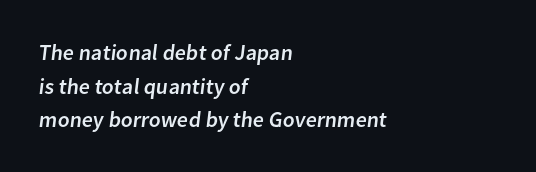
The image shows 22 px text type; set left-aligned, normal line spacing (1.53x), normal letter spacing, not underlined.
